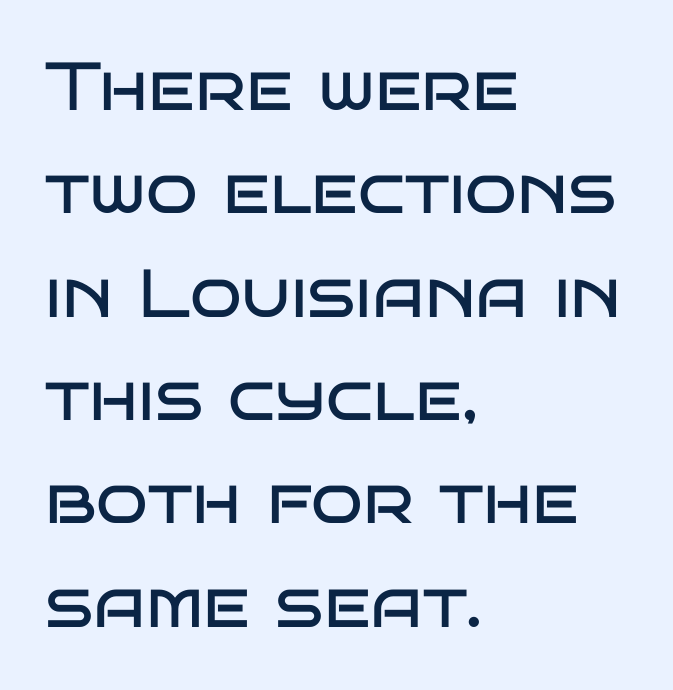
{"serif": "no", "italic": "no", "bold": "no", "weight": "regular", "width": "wide", "stroke_contrast": "low", "x_height": "large", "monospaced": "no", "underline": "no", "align": "left", "line_spacing": "normal", "line_spacing_ratio": 1.52, "letter_spacing": "normal", "letter_spacing_em": 0.0, "glyph_px": 68}
